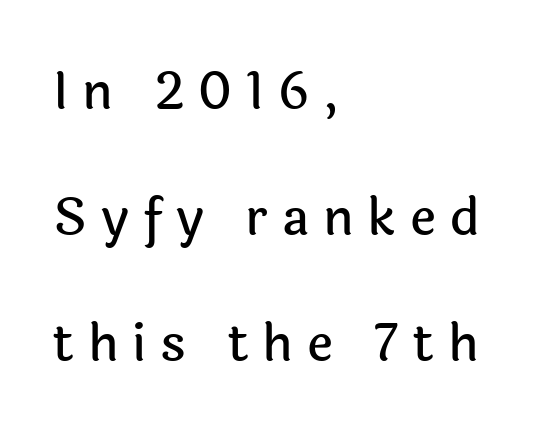
The area under the type is left untouched. Here the glyphs are tracked loosely, breaking word shapes into spaced letters. Character widths vary here, with narrow letters taking less room than wide ones. The block of text is sparse from top to bottom, with ample space between rows. Note: no serifs on the glyphs.
